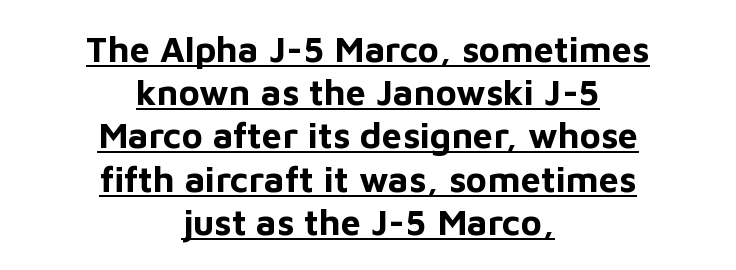
Q: Is the text bold? A: Yes.
Q: Is the text italic (slanted)? A: No, it is upright.
Q: Is the typeface a serif or a sans-serif typeface? A: Sans-serif.
Q: Is the text underlined? A: Yes.
Q: How is the paragraph aligned? A: Centered.
Q: Is the spacing between letters normal or unusually wide? A: Normal.
Q: Width (condensed, normal, or wide)? A: Normal.
Q: Stroke contrast? A: Low.
Q: x-height? A: Medium.
Q: Monospaced? A: No.
